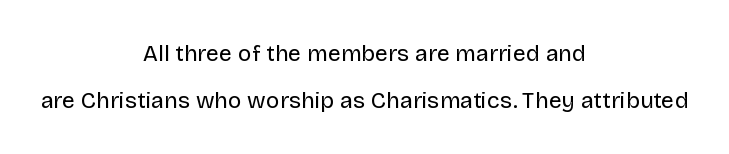
The foot of each line stays bare and open. This is the regular roman posture of the typeface. This sample uses plain, unmodified letter spacing. Caption: multi-line text, centered on the measure.
